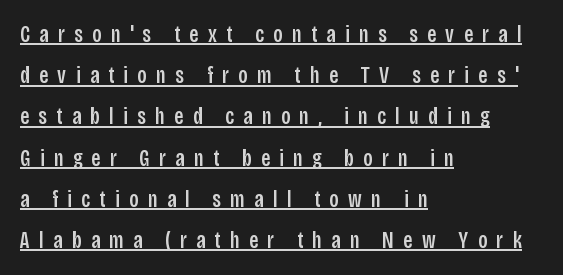
Q: Is the text italic (slanted)? A: No, it is upright.
Q: Is the text underlined? A: Yes.
Q: How is the paragraph aligned? A: Left-aligned.
Q: Is the spacing between letters normal or unusually wide? A: Unusually wide.
